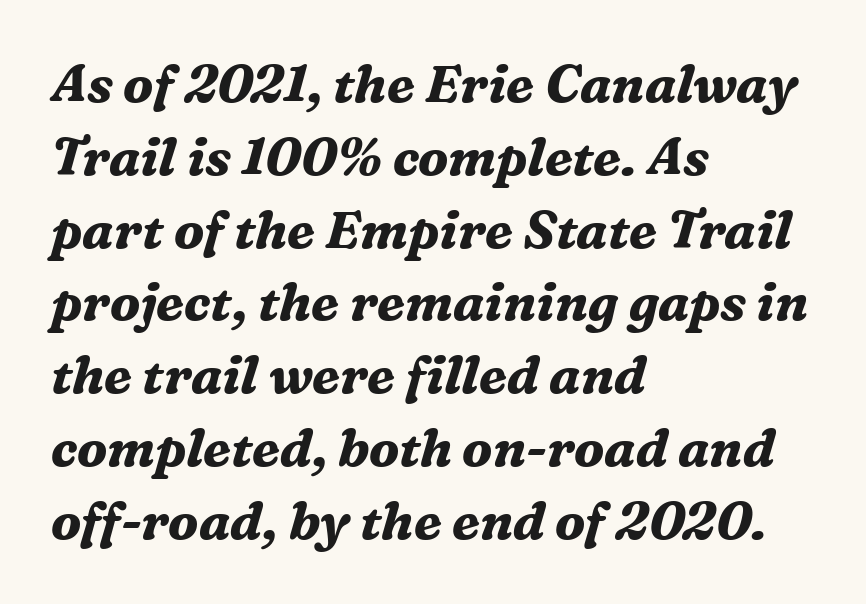
The image shows 52 px bold serif type, italic (leaning right); set left-aligned, normal line spacing (1.4x), normal letter spacing, not underlined; medium stroke contrast and a medium x-height.
